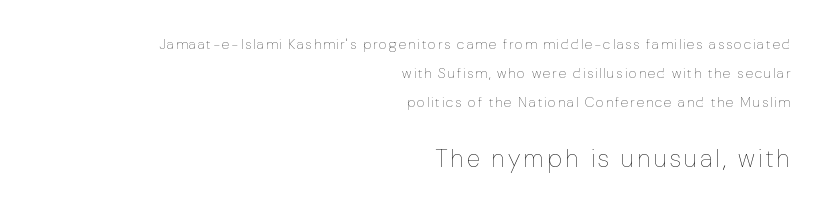
{"italic": "no", "bold": "no", "underline": "no", "align": "right", "line_spacing": "loose", "line_spacing_ratio": 2.06, "larger_block": "second", "size_ratio": 1.79, "glyph_px": 25}
